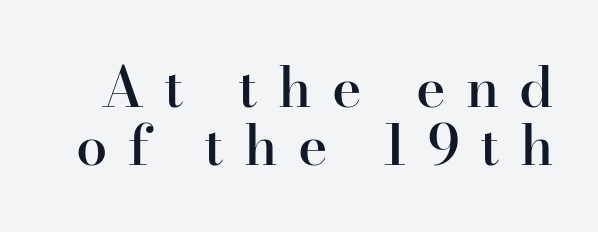
Whoever set this chose condensed vertical rhythm over breathing room. The tracking jumps out immediately: characters are airy and widely separated. Italic: no, the glyphs are upright roman. A typesetter would call this proportional, since set widths differ per character. Bold? Not quite — semibold, heavier than regular but stopping short. Regarding serifs, this sample has them.
